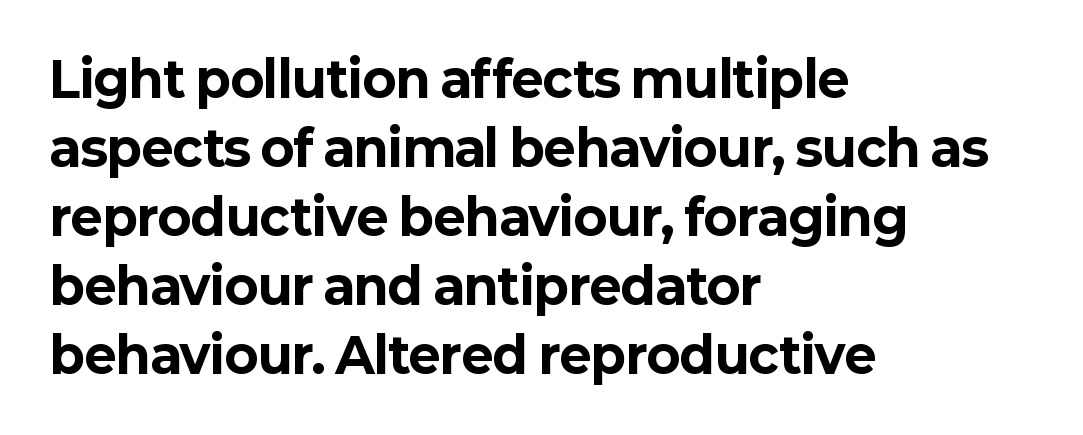
Summary of weight: heavy, a full bold. The block of text has a typical density, with ordinary space between rows. The setting favours the left margin, as ordinary paragraphs usually do. Caption: standard tracking, unaltered. The letters stand upright; this is a roman face. The passage shown is not underscored anywhere.
